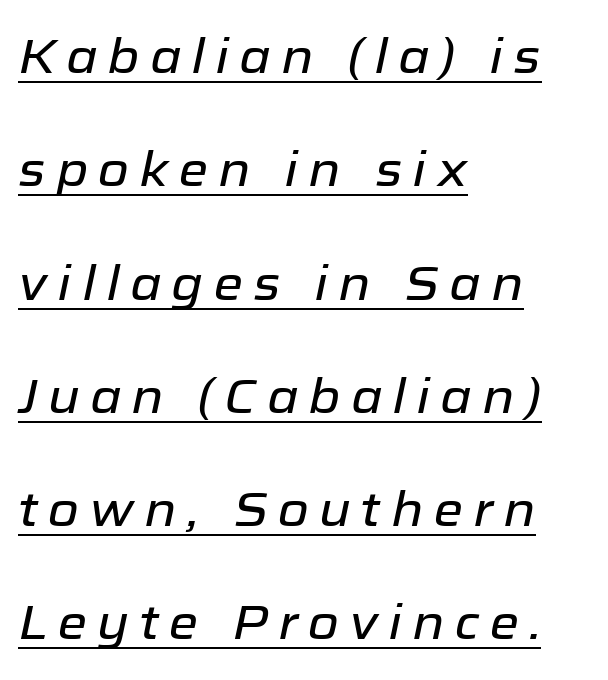
{"italic": "yes", "lean": "right", "slant_degrees": 12, "width": "normal", "stroke_contrast": "low", "x_height": "medium", "monospaced": "no", "underline": "yes", "align": "left", "line_spacing": "loose", "line_spacing_ratio": 2.36, "letter_spacing": "wide", "letter_spacing_em": 0.21, "glyph_px": 48}
